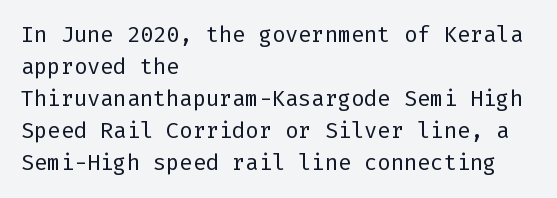
The image shows 22 px text type, upright; set left-aligned, normal line spacing (1.46x), normal letter spacing, not underlined.
